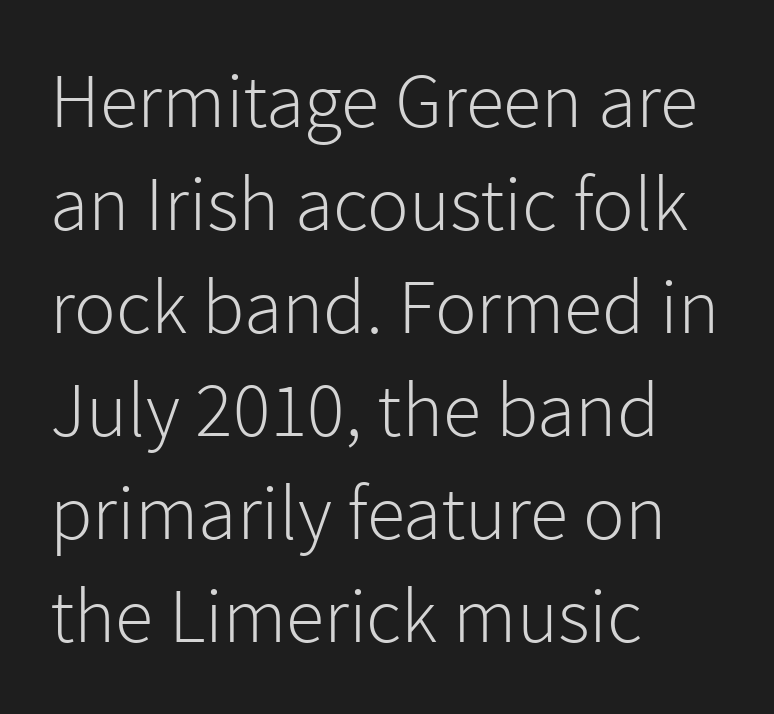
{"serif": "no", "italic": "no", "bold": "no", "weight": "light", "width": "normal", "x_height": "medium", "monospaced": "no", "underline": "no", "align": "left", "line_spacing": "normal", "line_spacing_ratio": 1.32, "letter_spacing": "normal", "letter_spacing_em": 0.0, "glyph_px": 78}
